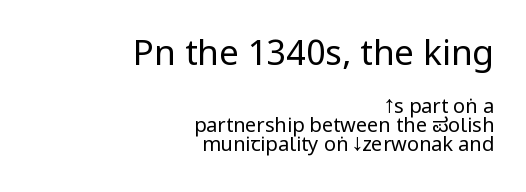
Default kerning and tracking; the words read as compact shapes. Weight class: somewhere from thin through regular. Between these two stacked blocks, the higher one wins on size. A clean baseline with only descenders dipping below it. These lines huddle together more closely than default settings would place them.
